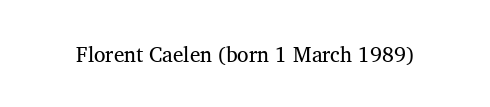
The image shows 21 px text type; set normal letter spacing, not underlined.
